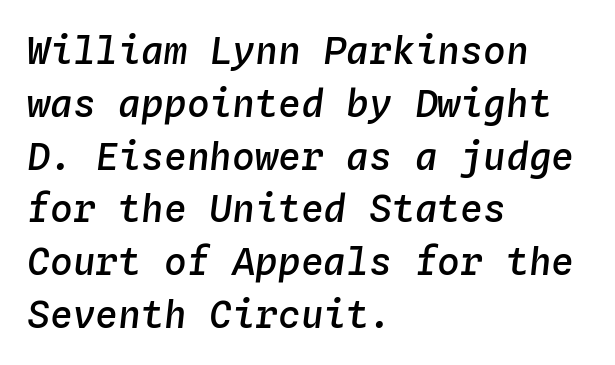
Q: Is the text bold? A: Semi-bold.
Q: Is the text italic (slanted)? A: Yes, it leans right by about 4 degrees.
Q: Is the text underlined? A: No.
Q: How is the paragraph aligned? A: Left-aligned.
Q: Is the spacing between letters normal or unusually wide? A: Normal.
Q: Is the spacing between lines tight, normal or loose? A: Normal.
Q: Width (condensed, normal, or wide)? A: Normal.
Q: Stroke contrast? A: Low.
Q: x-height? A: Medium.
Q: Monospaced? A: Yes.
